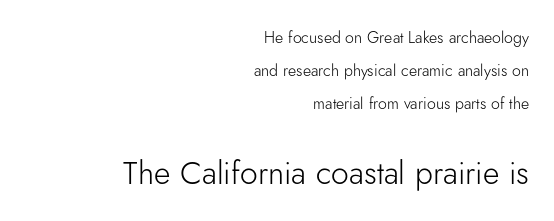
The image shows 32 px light sans-serif type, upright; set right-aligned, loose line spacing (2.05x), normal letter spacing, not underlined; the second (bottom) block is 2.0x larger; low stroke contrast and a small x-height.
